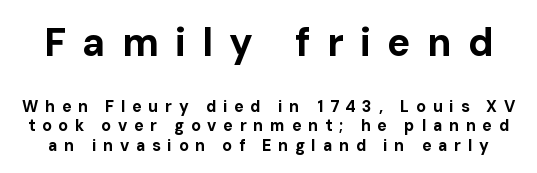
Varying glyph widths throughout — classic text-font behaviour. Are there feet on the stems? There aren't — it's a sans. The space directly below the letters is spotless. A typesetter would mark this as roman, not italic.
